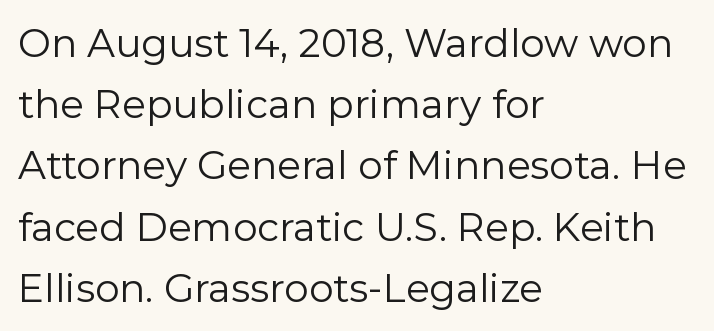
Here the designer chose a conventional face with non-uniform glyph widths. The letterforms sit shoulder to shoulder at normal distance. Grotesque or geometric, the face here clearly has no serifs. Short and long lines alike share a common starting point at left. Plain, unruled lines of type. The font's upright variant was chosen for this text.
